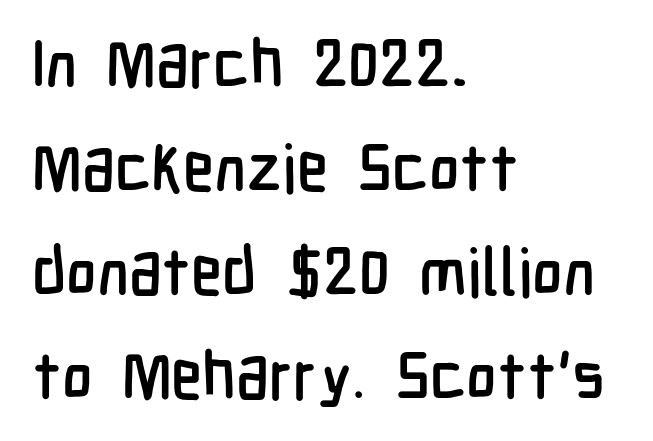
Q: Is the text italic (slanted)? A: No, it is upright.
Q: Is the typeface a serif or a sans-serif typeface? A: Sans-serif.
Q: Is the text underlined? A: No.
Q: How is the paragraph aligned? A: Left-aligned.
Q: Is the spacing between letters normal or unusually wide? A: Normal.
Q: Is the spacing between lines tight, normal or loose? A: Normal.
Q: Width (condensed, normal, or wide)? A: Condensed.
Q: Stroke contrast? A: Low.
Q: x-height? A: Medium.
Q: Monospaced? A: No.
